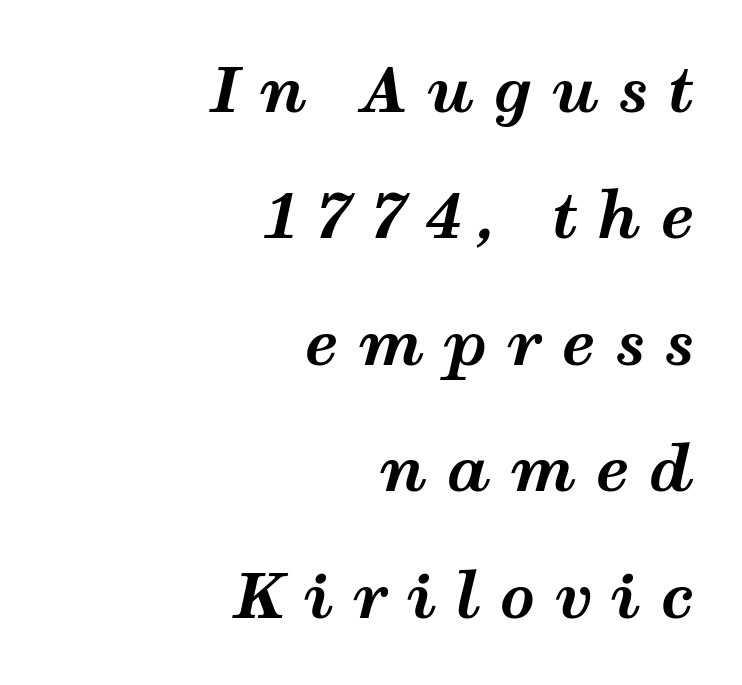
Every letter is thick-stroked: bold, no question. The passage shown is typed in a proportional face where columns would drift. The paragraph shown leans on its right margin. A typesetter would call this leading open, well beyond the default. Someone cranked the tracking dial way up on this one. The glyphs look as if they've been sheared to an angle.
